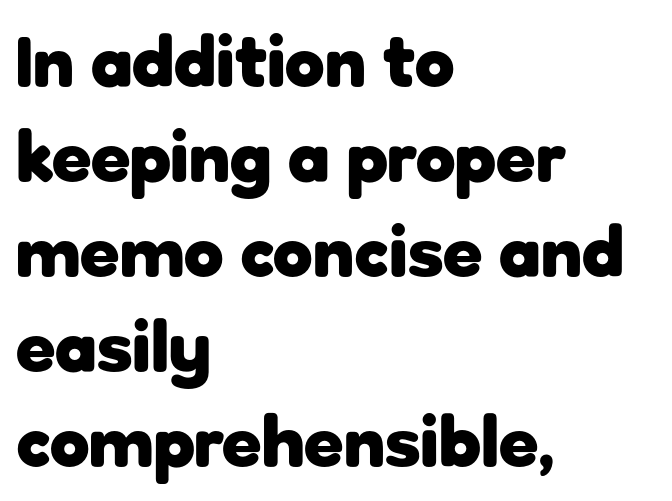
Descenders hang freely into open space. Looks like regular typesetting: each glyph gets only the width it needs. Compared with an ordinary text face, these strokes are far heavier — a full bold. The passage is arranged the way most books set body copy — flush left. Italic: no, the glyphs are upright roman.
